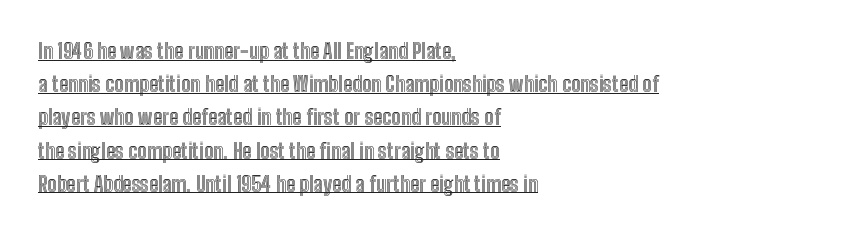
Q: Is the text italic (slanted)? A: No, it is upright.
Q: Is the text underlined? A: Yes.
Q: How is the paragraph aligned? A: Left-aligned.
Q: Is the spacing between letters normal or unusually wide? A: Normal.
Q: Is the spacing between lines tight, normal or loose? A: Normal.
